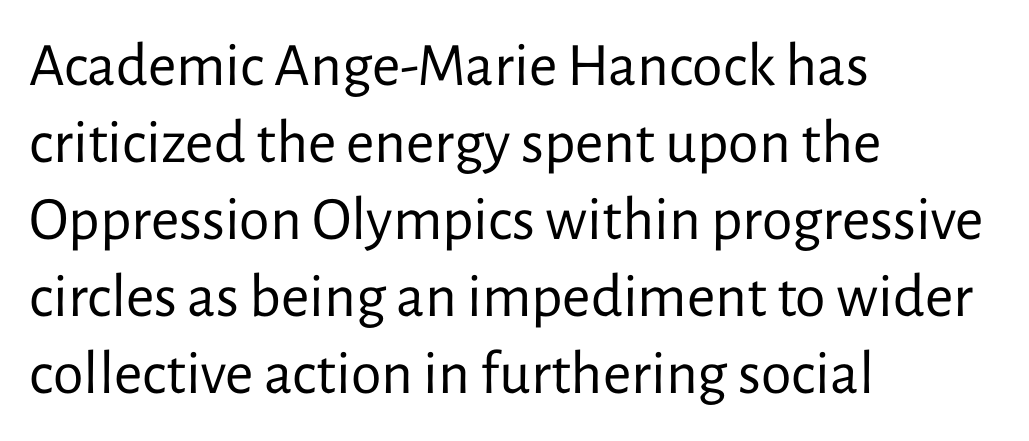
Look at the tracking — it's just the regular setting, nothing added. This rendering employs a face without finishing strokes, i.e., a sans-serif. One-word summary of the alignment: left. You can tell it's not italic because the verticals are truly vertical. This sample has the flowing, uneven cadence of proportional lettering.
